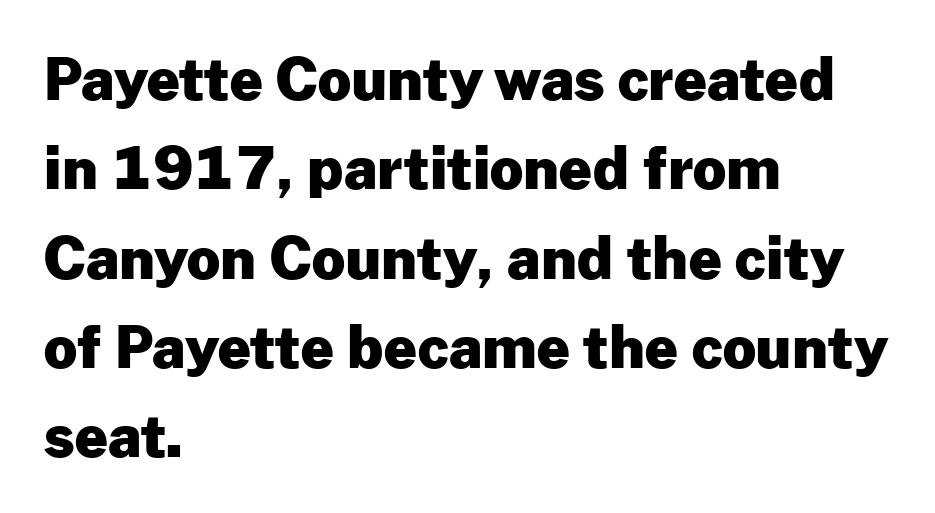
The image shows 58 px heavy sans-serif type, upright; set left-aligned, normal line spacing (1.54x), normal letter spacing, not underlined; low stroke contrast and a medium x-height.
